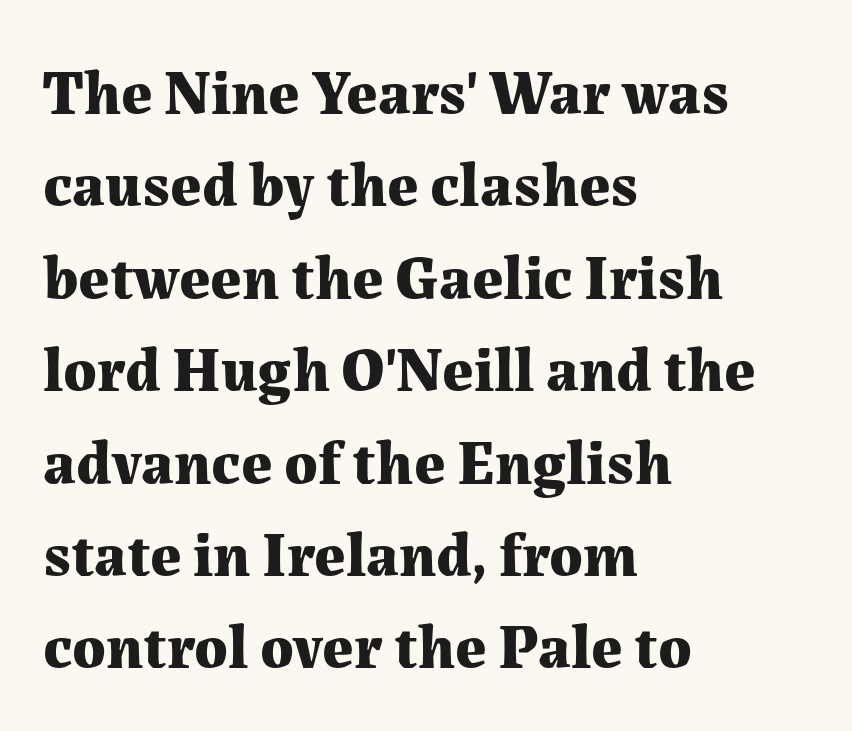
Q: Is the text bold? A: Yes.
Q: Is the text italic (slanted)? A: No, it is upright.
Q: Is the typeface a serif or a sans-serif typeface? A: Serif.
Q: Is the text underlined? A: No.
Q: How is the paragraph aligned? A: Left-aligned.
Q: Is the spacing between letters normal or unusually wide? A: Normal.
Q: Is the spacing between lines tight, normal or loose? A: Normal.
Q: Width (condensed, normal, or wide)? A: Normal.
Q: Stroke contrast? A: Medium.
Q: x-height? A: Medium.
Q: Monospaced? A: No.
